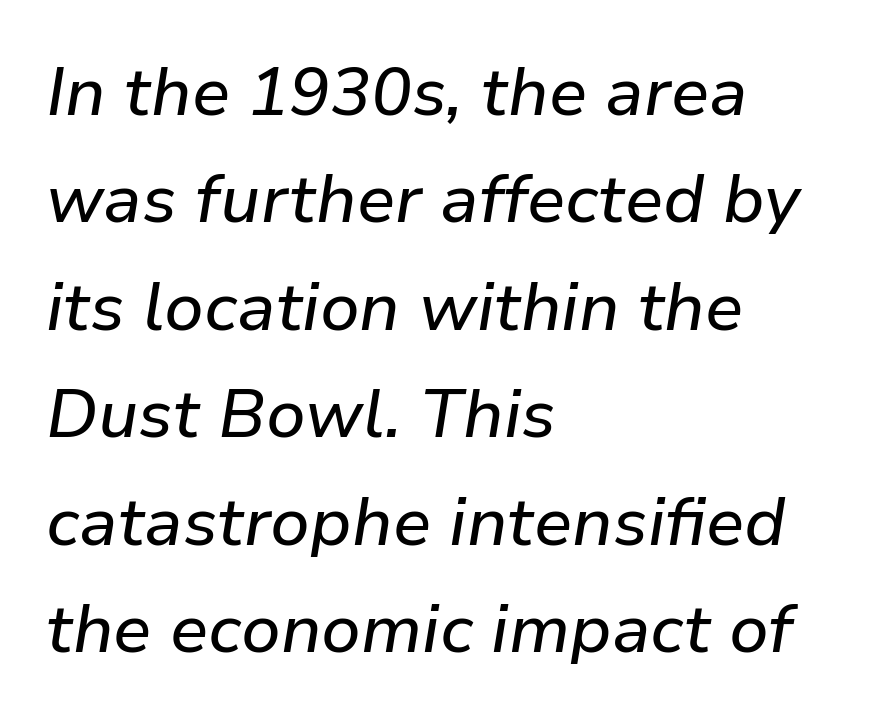
These lines keep a tight, regular rhythm from letter to letter. Would a proofreader flag this as italicized? Yes. Regarding leading, the lines here are spaced in the standard way. These lines are rendered in a variable-pitch font. Descender tails drop into unmarked territory.
